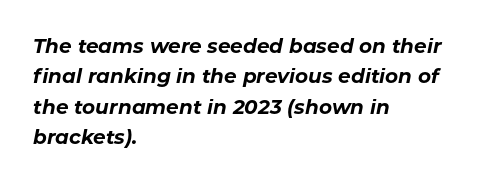
{"italic": "yes", "lean": "right", "slant_degrees": 11, "bold": "yes", "underline": "no", "align": "left", "line_spacing": "normal", "line_spacing_ratio": 1.52, "letter_spacing": "normal", "letter_spacing_em": 0.0, "glyph_px": 20}
